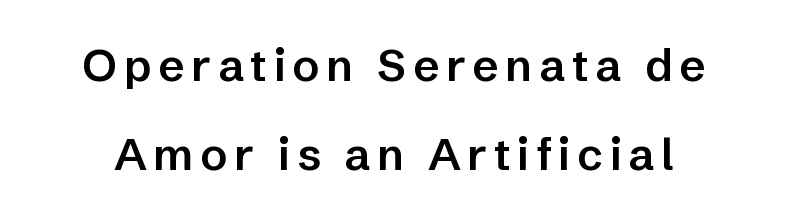
The image shows 45 px semibold sans-serif type, upright; set loose line spacing (1.97x), not underlined; low stroke contrast and a medium x-height.
